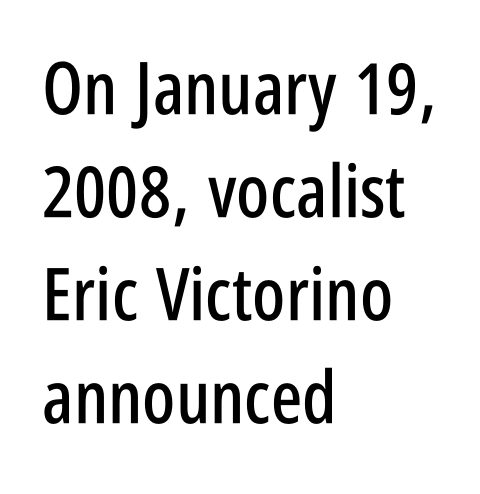
The image shows 73 px condensed sans-serif type, upright; set left-aligned, normal line spacing (1.41x), normal letter spacing, not underlined; low stroke contrast and a large x-height.
